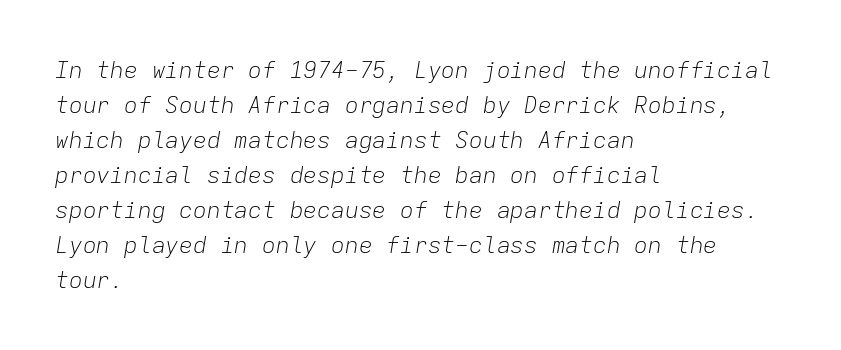
{"italic": "yes", "lean": "right", "slant_degrees": 9, "bold": "no", "underline": "no", "align": "left", "line_spacing": "normal", "line_spacing_ratio": 1.52, "letter_spacing": "normal", "letter_spacing_em": 0.0, "glyph_px": 23}
